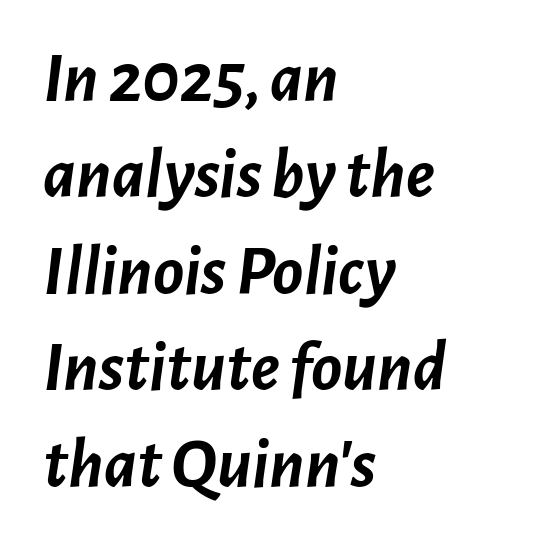
The image shows 72 px semibold type, italic (leaning right); set left-aligned, normal line spacing (1.34x), normal letter spacing, not underlined; low stroke contrast and a medium x-height.
